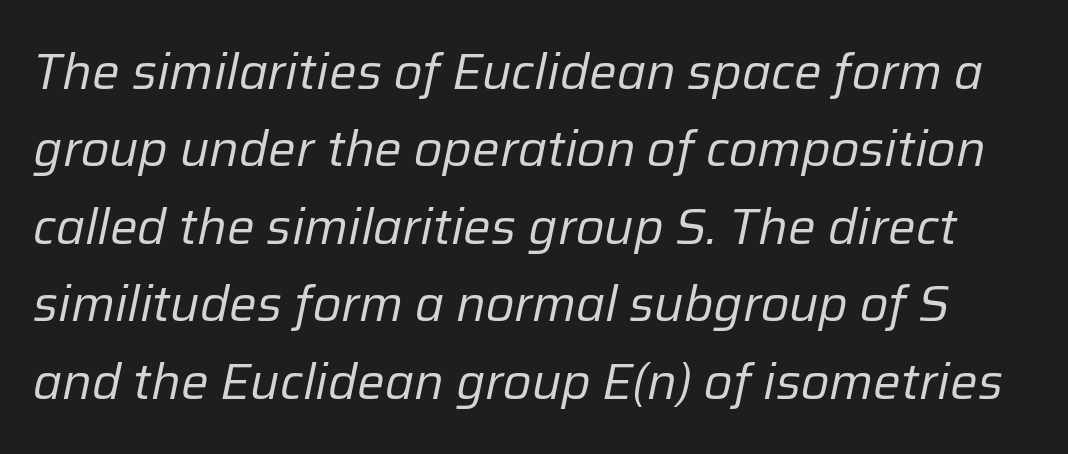
Q: Is the text bold? A: No.
Q: Is the text italic (slanted)? A: Yes, it leans right by about 12 degrees.
Q: Is the text underlined? A: No.
Q: Is the spacing between letters normal or unusually wide? A: Normal.
Q: Is the spacing between lines tight, normal or loose? A: Normal.
Q: Width (condensed, normal, or wide)? A: Normal.
Q: Stroke contrast? A: Low.
Q: x-height? A: Medium.
Q: Monospaced? A: No.
